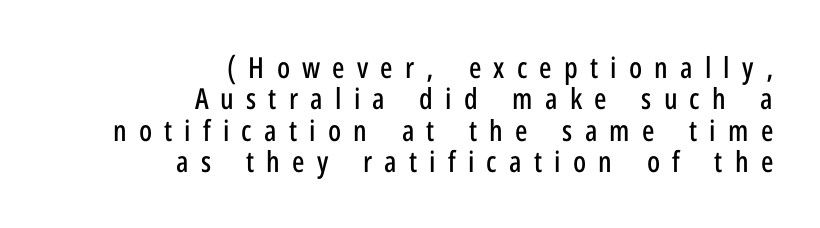
{"serif": "no", "italic": "no", "width": "condensed", "stroke_contrast": "low", "x_height": "medium", "monospaced": "no", "underline": "no", "align": "right", "line_spacing": "tight", "line_spacing_ratio": 1.08, "letter_spacing": "wide", "letter_spacing_em": 0.42, "glyph_px": 29}
